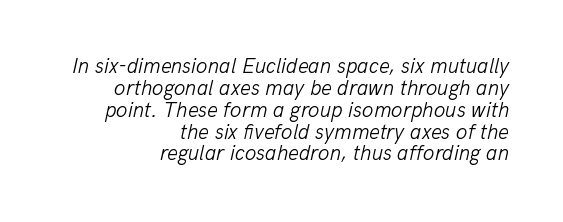
If you measured baseline to baseline, you'd find a short distance. No extra ink here — the face is not bold. Students, note that the glyphs here touch the page at normal intervals. The paragraph shown leans on its right margin.
